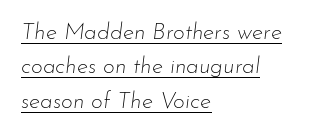
{"italic": "yes", "lean": "right", "slant_degrees": 7, "bold": "no", "underline": "yes", "align": "left", "line_spacing": "normal", "line_spacing_ratio": 1.5, "letter_spacing": "normal", "letter_spacing_em": 0.0, "glyph_px": 23}
